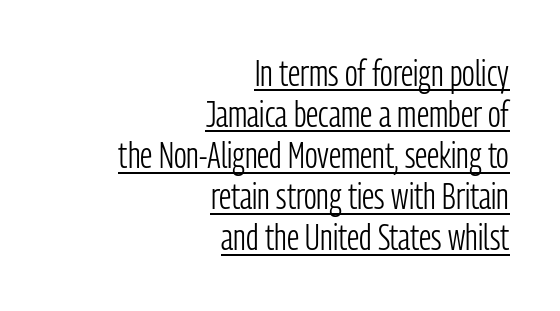
The rendering keeps characters at their native spacing. I'd call this a sans setting — the letters go barefoot. The lettering holds an erect, upright posture throughout. The leading is snug, giving the passage a crowded texture.
